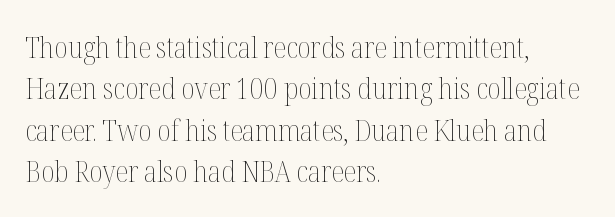
Q: Is the text bold? A: No.
Q: Is the text italic (slanted)? A: No, it is upright.
Q: Is the text underlined? A: No.
Q: How is the paragraph aligned? A: Left-aligned.
Q: Is the spacing between letters normal or unusually wide? A: Normal.
Q: Is the spacing between lines tight, normal or loose? A: Normal.
Q: Width (condensed, normal, or wide)? A: Condensed.
Q: Stroke contrast? A: Medium.
Q: x-height? A: Medium.
Q: Monospaced? A: No.
